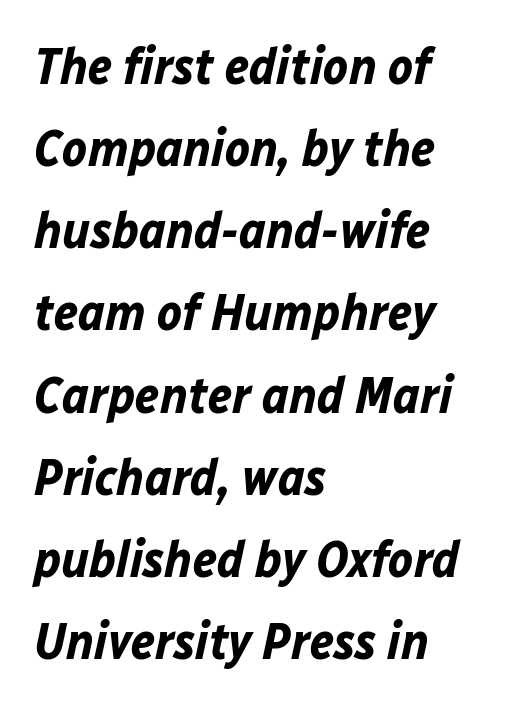
Q: Is the text bold? A: Yes.
Q: Is the text italic (slanted)? A: Yes, it leans right by about 12 degrees.
Q: Is the text underlined? A: No.
Q: How is the paragraph aligned? A: Left-aligned.
Q: Is the spacing between letters normal or unusually wide? A: Normal.
Q: Is the spacing between lines tight, normal or loose? A: Normal.
Q: Width (condensed, normal, or wide)? A: Normal.
Q: Stroke contrast? A: Low.
Q: x-height? A: Medium.
Q: Monospaced? A: No.
